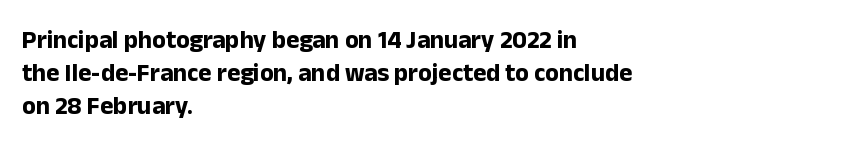
A full-strength bold gives these letters their thick strokes. The gaps between neighbouring characters are ordinary and unremarkable. The lines sit at an ordinary, default distance from one another. Descender tails drop into unmarked territory.
